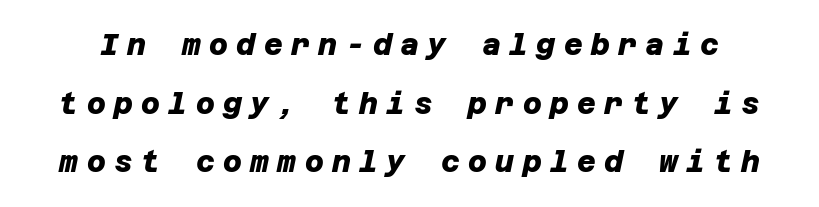
Grotesque or geometric, the face here clearly has no serifs. Strokes here are thick enough to call this a true bold. A clean baseline with only descenders dipping below it. You could fit nearly another row in the gap between these rows. The gaps between neighbouring characters are conspicuously large.
